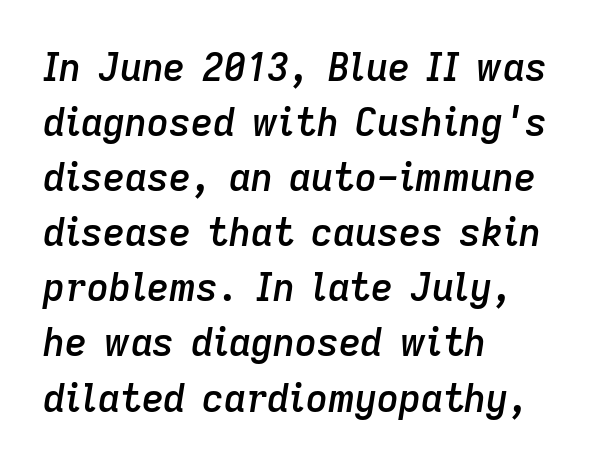
The typesetting leans somewhat heavy: a semibold. One-word summary of the alignment: left. Baseline-to-baseline distance is the conventional proportion of letter height. Plain, unruled lines of type.
